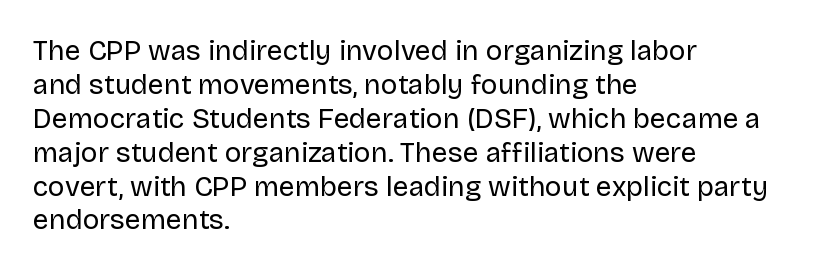
The image shows 28 px regular-weight sans-serif type, upright; set left-aligned, line spacing 1.21x, normal letter spacing, not underlined; low stroke contrast and a large x-height.
